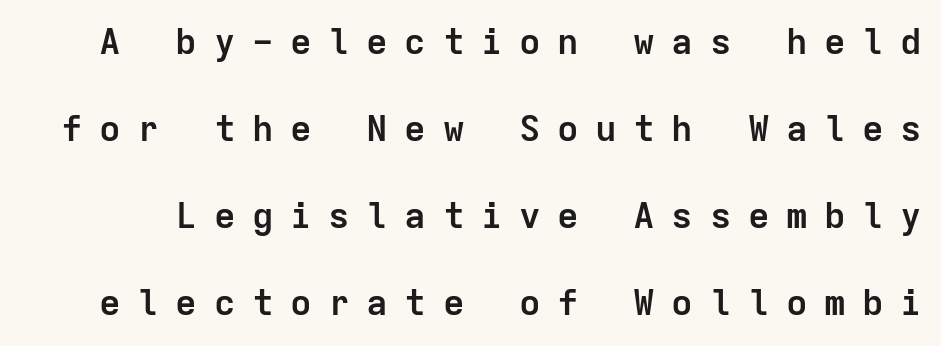
The image shows 36 px semibold sans-serif type, upright, monospaced; set loose line spacing (2.42x), unusually wide letter spacing (+0.46 em), not underlined; low stroke contrast and a medium x-height.
